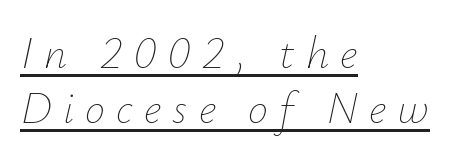
{"italic": "yes", "lean": "right", "slant_degrees": 12, "bold": "no", "weight": "thin", "width": "normal", "stroke_contrast": "low", "x_height": "small", "monospaced": "no", "underline": "yes", "align": "left", "line_spacing_ratio": 1.22, "letter_spacing": "wide", "letter_spacing_em": 0.25, "glyph_px": 45}
